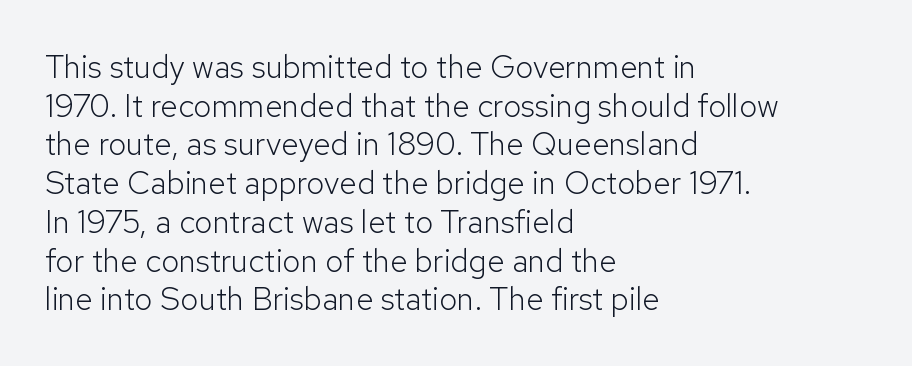
The image shows 32 px light sans-serif type, upright; set left-aligned, line spacing 1.21x, normal letter spacing, not underlined; low stroke contrast and a medium x-height.
